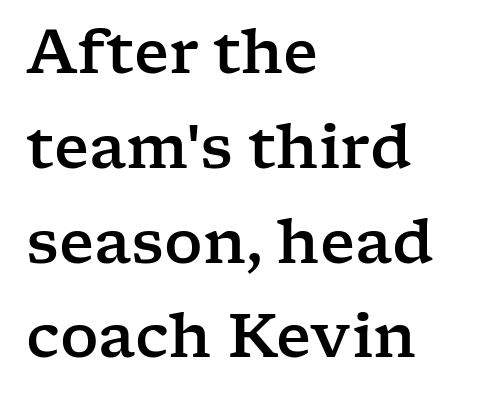
{"serif": "yes", "italic": "no", "width": "wide", "stroke_contrast": "low", "x_height": "medium", "monospaced": "no", "underline": "no", "align": "left", "line_spacing": "normal", "line_spacing_ratio": 1.58, "letter_spacing": "normal", "letter_spacing_em": 0.0, "glyph_px": 60}
